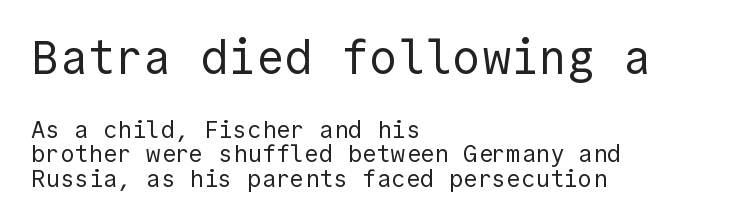
{"serif": "no", "italic": "no", "bold": "no", "weight": "regular", "width": "normal", "x_height": "medium", "underline": "no", "align": "left", "line_spacing": "tight", "line_spacing_ratio": 1.01, "letter_spacing": "normal", "letter_spacing_em": 0.0, "larger_block": "first", "size_ratio": 1.96, "glyph_px": 47}
